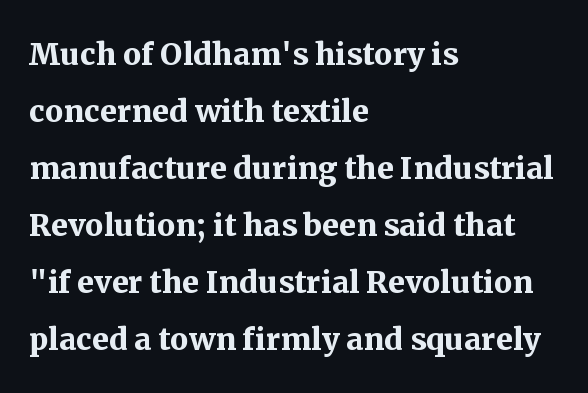
Q: Is the text bold? A: Yes.
Q: Is the text italic (slanted)? A: No, it is upright.
Q: Is the typeface a serif or a sans-serif typeface? A: Serif.
Q: Is the text underlined? A: No.
Q: How is the paragraph aligned? A: Left-aligned.
Q: Is the spacing between letters normal or unusually wide? A: Normal.
Q: Is the spacing between lines tight, normal or loose? A: Normal.
Q: Width (condensed, normal, or wide)? A: Normal.
Q: Stroke contrast? A: Medium.
Q: x-height? A: Medium.
Q: Monospaced? A: No.
